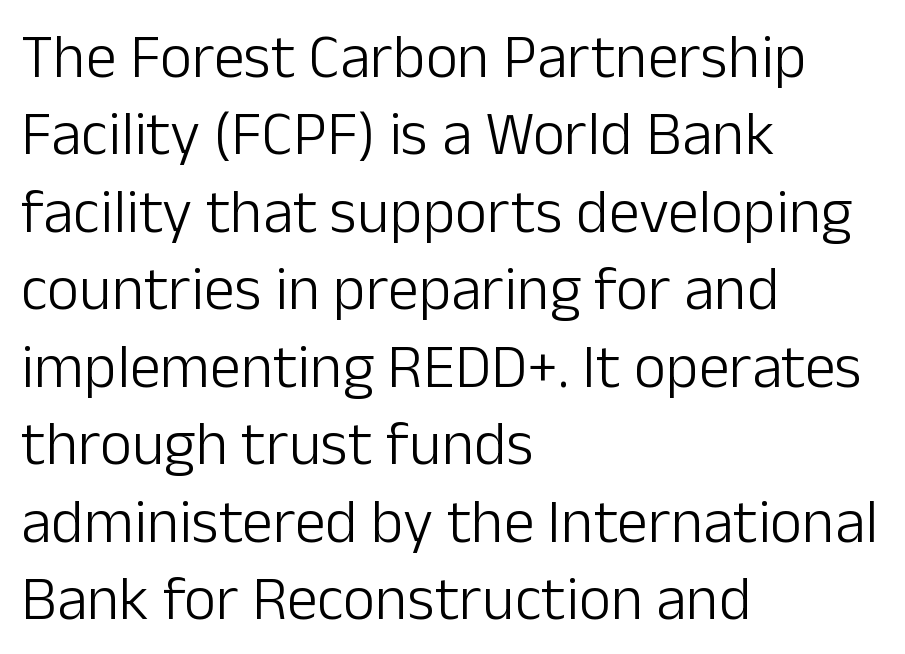
The zone under the glyphs is completely vacant. If you drew a ruler down the left edge, every line would touch it. Are there feet on the stems? There aren't — it's a sans. Compared with typical body copy, the letter spacing here is the same. These lines sit exactly where default settings would place them. The letters stand straight up with perfectly vertical stems.
